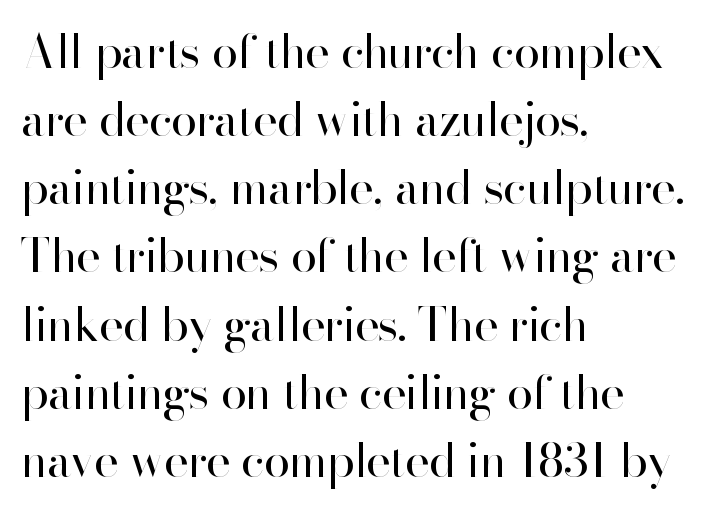
{"serif": "no", "italic": "no", "bold": "no", "weight": "regular", "width": "normal", "stroke_contrast": "high", "x_height": "small", "monospaced": "no", "underline": "no", "align": "left", "line_spacing": "normal", "line_spacing_ratio": 1.45, "letter_spacing": "normal", "letter_spacing_em": 0.0, "glyph_px": 47}
